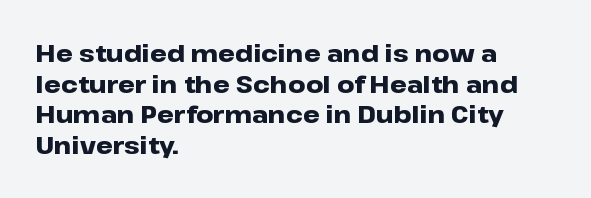
Q: Is the text bold? A: Yes.
Q: Is the text italic (slanted)? A: No, it is upright.
Q: Is the text underlined? A: No.
Q: How is the paragraph aligned? A: Left-aligned.
Q: Is the spacing between letters normal or unusually wide? A: Normal.
Q: Is the spacing between lines tight, normal or loose? A: Normal.
